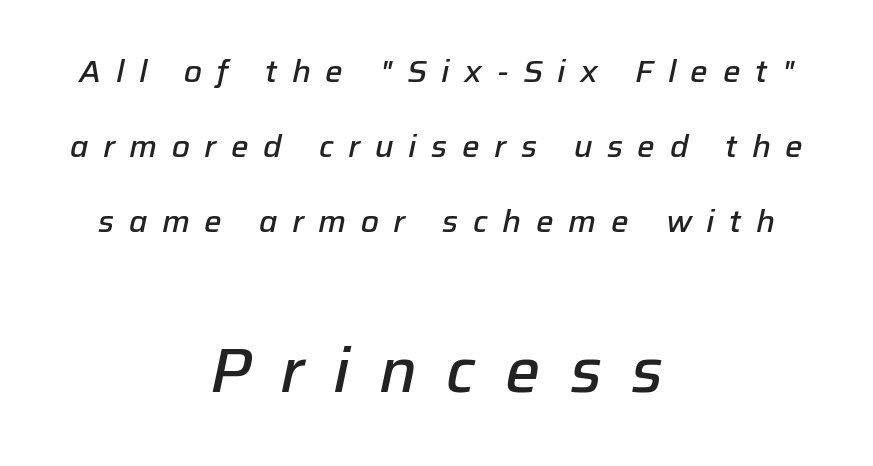
The image shows 62 px semibold type, italic (leaning right); set centered, loose line spacing (2.42x), unusually wide letter spacing (+0.47 em), not underlined; the second (bottom) block is 2.0x larger; low stroke contrast and a medium x-height.
